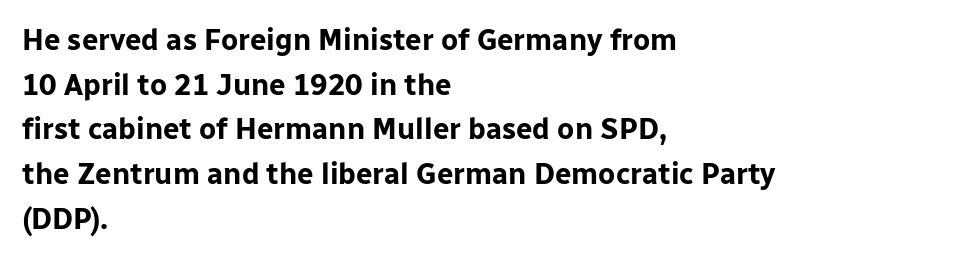
The image shows 29 px bold sans-serif type, upright; set left-aligned, normal line spacing (1.54x), normal letter spacing, not underlined; low stroke contrast and a medium x-height.
